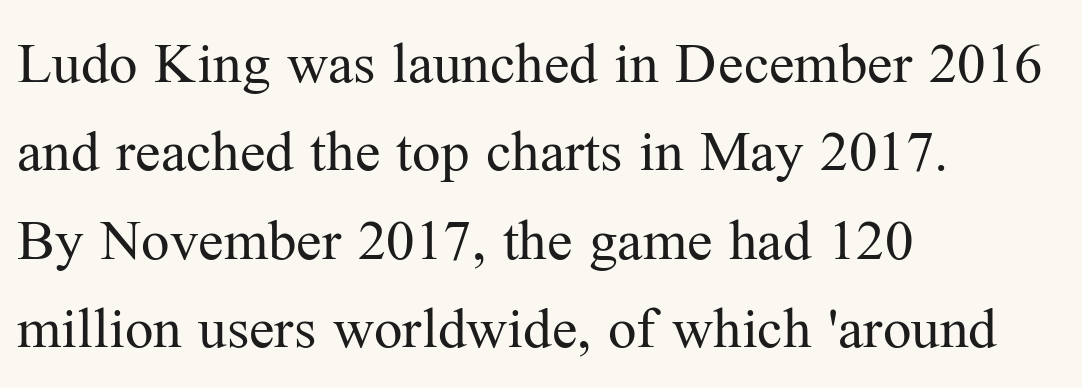
Q: Is the text bold? A: No.
Q: Is the text italic (slanted)? A: No, it is upright.
Q: Is the typeface a serif or a sans-serif typeface? A: Serif.
Q: Is the text underlined? A: No.
Q: How is the paragraph aligned? A: Left-aligned.
Q: Is the spacing between letters normal or unusually wide? A: Normal.
Q: Is the spacing between lines tight, normal or loose? A: Normal.
Q: Width (condensed, normal, or wide)? A: Normal.
Q: Stroke contrast? A: Medium.
Q: x-height? A: Medium.
Q: Monospaced? A: No.
